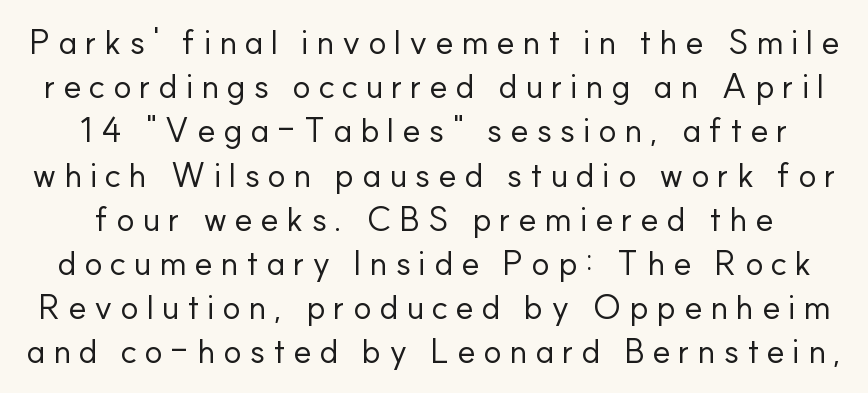
The image shows 34 px regular-weight sans-serif type, upright; set normal line spacing (1.3x), unusually wide letter spacing (+0.22 em), not underlined; low stroke contrast and a small x-height.
